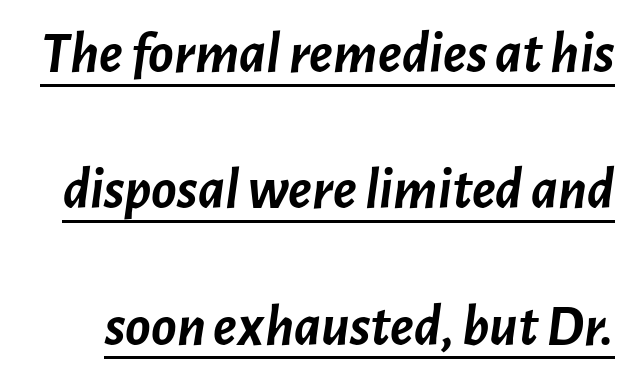
Observe the ordinary spacing: letters are neighbours, not strangers. A typesetter would call this leading open, well beyond the default. The specimen reads as italic at a glance. Character widths vary here, with narrow letters taking less room than wide ones. Every word sits above its own underline. Each glyph is drawn with heavy, bold strokes.
